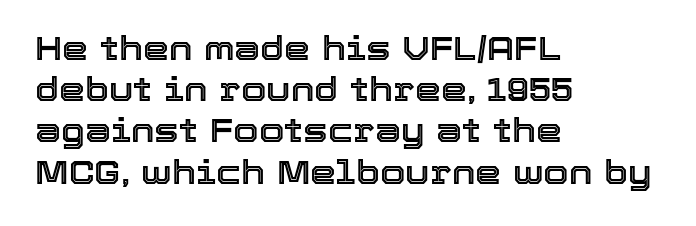
Q: Is the text italic (slanted)? A: No, it is upright.
Q: Is the text underlined? A: No.
Q: How is the paragraph aligned? A: Left-aligned.
Q: Is the spacing between letters normal or unusually wide? A: Normal.
Q: Is the spacing between lines tight, normal or loose? A: Normal.
Q: Width (condensed, normal, or wide)? A: Normal.
Q: x-height? A: Medium.
Q: Monospaced? A: No.
